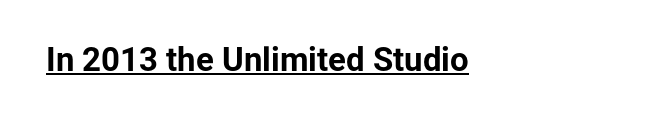
{"serif": "no", "italic": "no", "bold": "yes", "weight": "bold", "width": "normal", "stroke_contrast": "low", "x_height": "medium", "monospaced": "no", "underline": "yes", "letter_spacing": "normal", "letter_spacing_em": 0.0, "glyph_px": 33}
